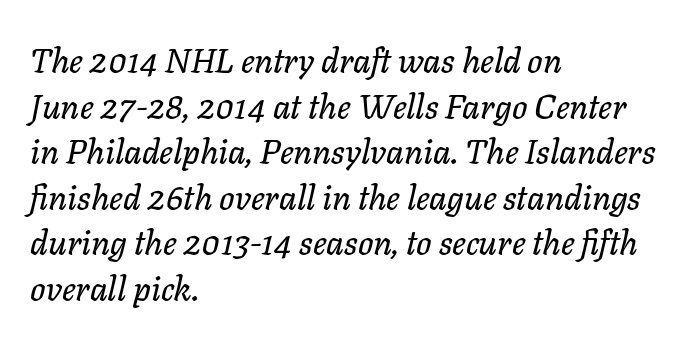
The image shows 34 px text type, italic (leaning right); set left-aligned, normal line spacing (1.34x), normal letter spacing, not underlined; low stroke contrast and a medium x-height.
